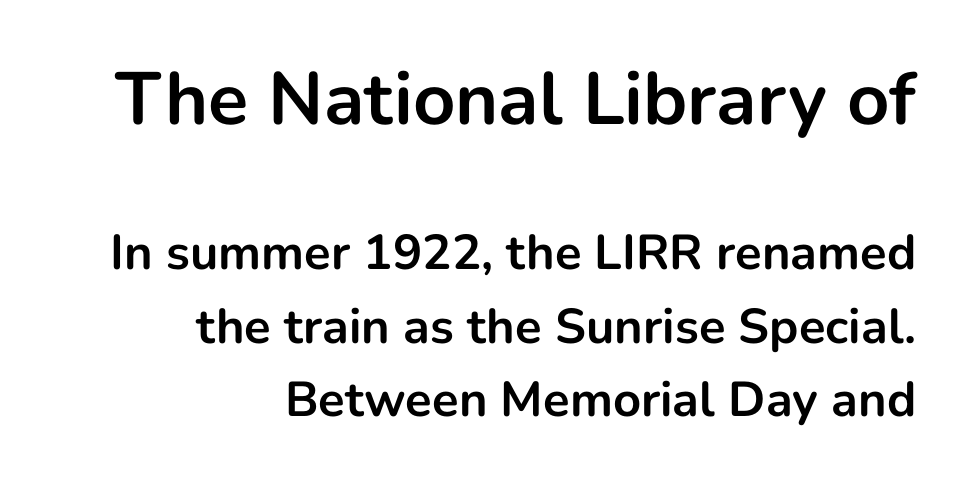
Descenders hang freely into open space. There is no visible air inserted between adjacent glyphs. Serif or sans? Sans — the stroke terminals are bare. Compared with an ordinary text face, these strokes are far heavier — a full bold. Each letter keeps its own natural width here, so spacing adapts to shape. If you drew a line through each stem, it would be perfectly vertical.
